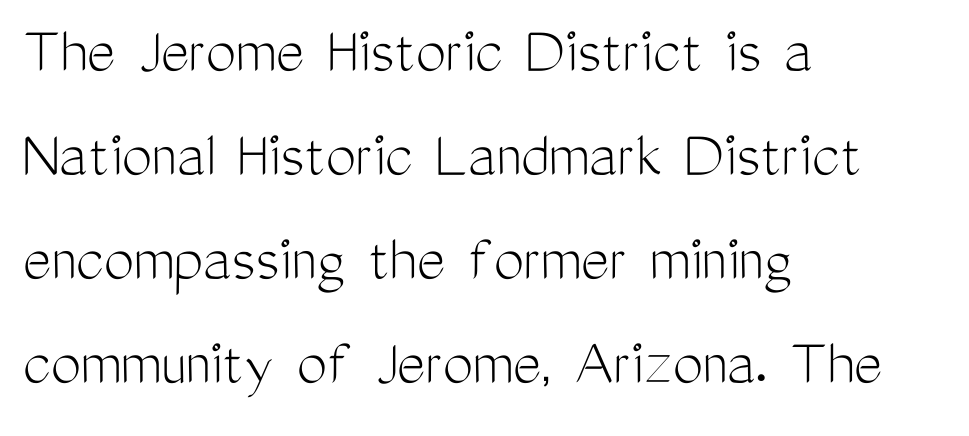
The image shows 68 px light, condensed sans-serif type, upright; set left-aligned, normal line spacing (1.53x), normal letter spacing, not underlined; medium stroke contrast and a medium x-height.
